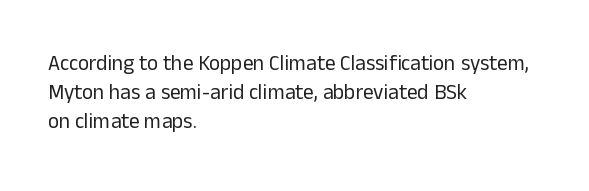
{"italic": "no", "bold": "no", "underline": "no", "align": "left", "line_spacing": "normal", "line_spacing_ratio": 1.39, "letter_spacing": "normal", "letter_spacing_em": 0.0, "glyph_px": 21}
